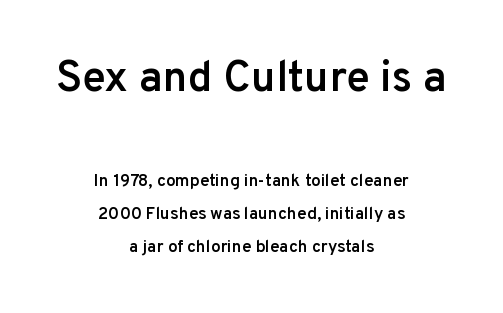
Q: Is the text bold? A: Semi-bold.
Q: Is the text italic (slanted)? A: No, it is upright.
Q: Is the typeface a serif or a sans-serif typeface? A: Sans-serif.
Q: Is the text underlined? A: No.
Q: How is the paragraph aligned? A: Centered.
Q: Is the spacing between letters normal or unusually wide? A: Normal.
Q: Is the spacing between lines tight, normal or loose? A: Loose.
Q: Which block of text is set in a larger size, the first (top) or the second (bottom)? A: The first (top) one.
Q: Width (condensed, normal, or wide)? A: Normal.
Q: Stroke contrast? A: Low.
Q: x-height? A: Medium.
Q: Monospaced? A: No.
